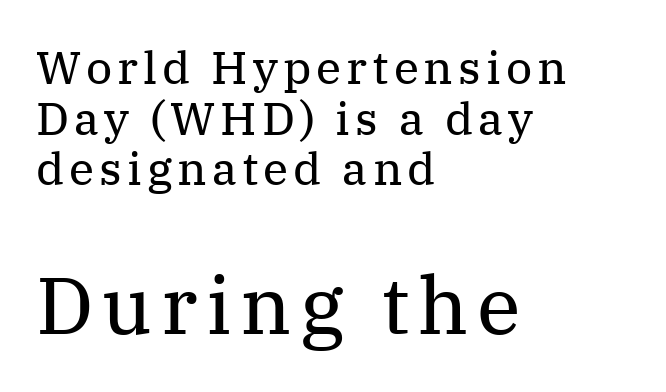
Cramped leading. Designer's note — italics off, roman on. The font sits on the lighter half of the weight spectrum, regular included. Does the type have serifs? Yes, each stem ends in a small foot. The gap between lines stays unmarked.
